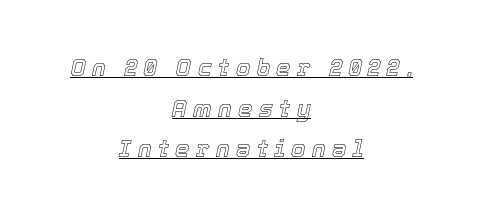
{"italic": "yes", "lean": "right", "slant_degrees": 12, "underline": "yes", "align": "center", "line_spacing_ratio": 1.77, "letter_spacing": "wide", "letter_spacing_em": 0.28, "glyph_px": 23}
